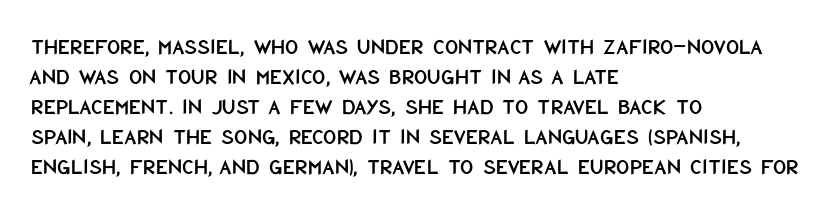
The rendering keeps characters at their native spacing. The string is rendered with underlining switched off. It's the straight-up-and-down kind of type. The paragraph has a hard left edge and a soft right edge. One glance says typical: line gaps are just what's usual.
